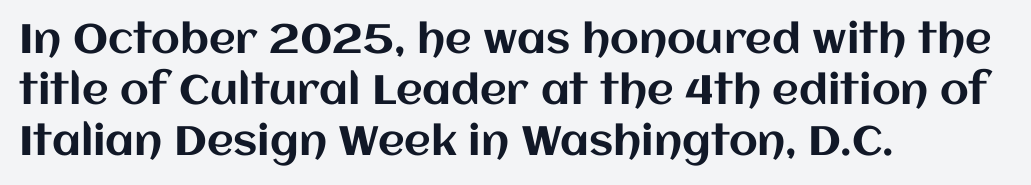
Q: Is the text italic (slanted)? A: No, it is upright.
Q: Is the text underlined? A: No.
Q: How is the paragraph aligned? A: Left-aligned.
Q: Is the spacing between letters normal or unusually wide? A: Normal.
Q: Width (condensed, normal, or wide)? A: Normal.
Q: Stroke contrast? A: Medium.
Q: x-height? A: Large.
Q: Monospaced? A: No.
